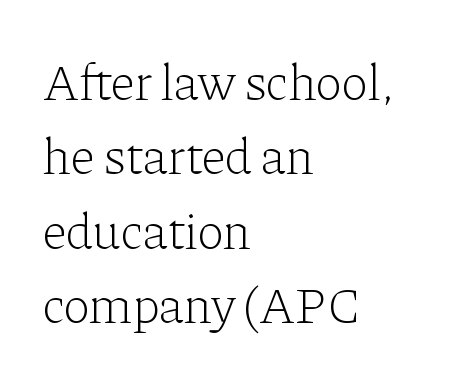
The image shows 51 px light serif type, upright; set left-aligned, normal line spacing (1.46x), normal letter spacing, not underlined; low stroke contrast and a medium x-height.
